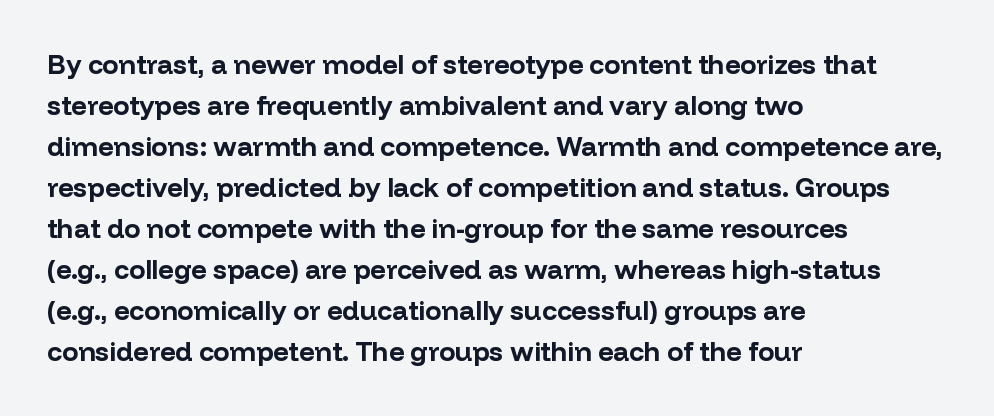
Q: Is the text bold? A: Yes.
Q: Is the text italic (slanted)? A: No, it is upright.
Q: Is the text underlined? A: No.
Q: How is the paragraph aligned? A: Left-aligned.
Q: Is the spacing between letters normal or unusually wide? A: Normal.
Q: Is the spacing between lines tight, normal or loose? A: Normal.
